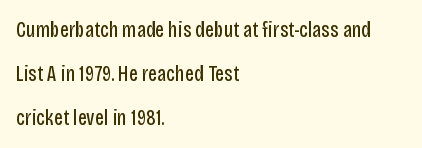
The image shows 22 px text type, upright; set left-aligned, loose line spacing (2.01x), normal letter spacing, not underlined.
